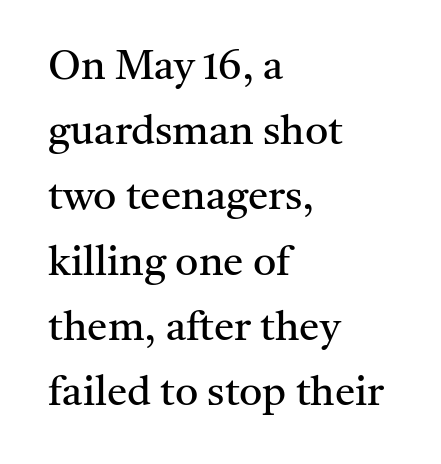
{"serif": "yes", "italic": "no", "bold": "no", "weight": "regular", "width": "normal", "stroke_contrast": "medium", "x_height": "medium", "monospaced": "no", "underline": "no", "align": "left", "line_spacing": "normal", "line_spacing_ratio": 1.59, "letter_spacing": "normal", "letter_spacing_em": 0.0, "glyph_px": 41}
